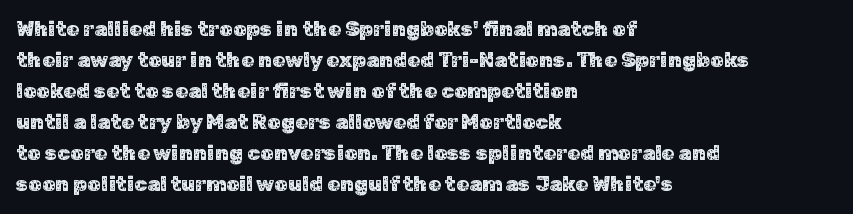
Does the copy run flush right? No — it runs flush left. The specimen reads as upright at a glance. Between one letter and the next there's only the usual sliver of space. The designer left line spacing at the default.
